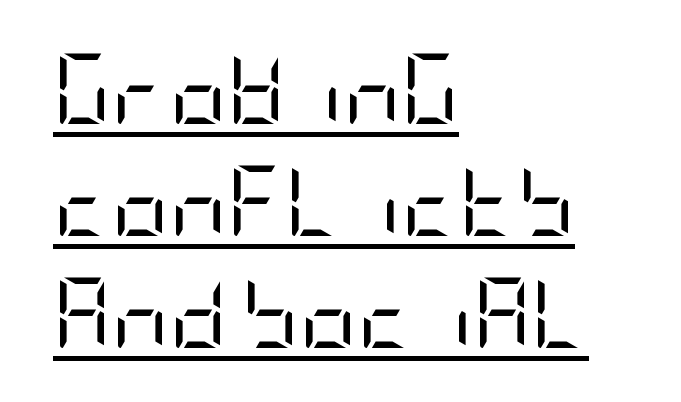
Students, observe: this is what conventionally led text looks like. In designer terms, the underline attribute is active on this setting. Spacing between characters is what you'd get straight out of the box. Caption: face not bold, strokes unweighted. The type family on display is of the sans-serif kind. A roman cut, with each character standing at attention.
